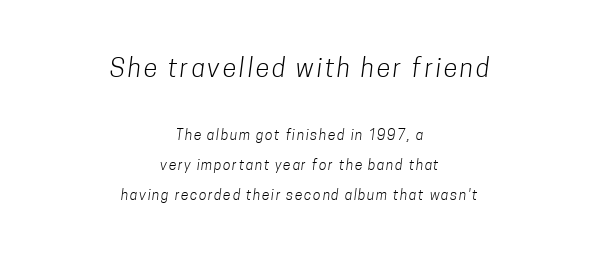
The image shows 25 px text type; set centered, loose line spacing (2.16x), not underlined; the first (top) block is 1.79x larger.
